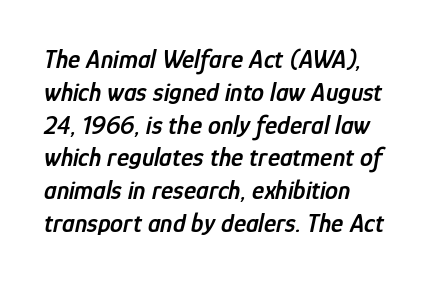
Casual observation: everything's shoved over to the left. Glyph-to-glyph distance matches everyday printed text. The characters look somewhat weighty, a semibold short of true bold. Normally led — the rows are evenly, conventionally spaced. Descender tails drop into unmarked territory. Tall strokes in this sample are angled rather than plumb.
